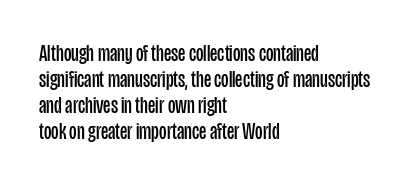
The image shows 23 px text type, upright; set left-aligned, tight line spacing (1.13x), normal letter spacing, not underlined.
